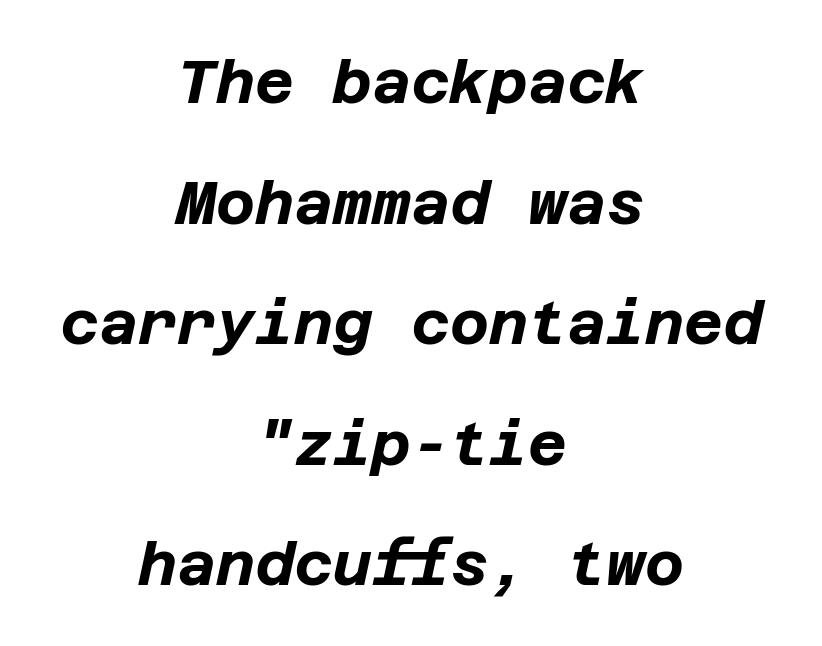
Q: Is the text bold? A: Yes.
Q: Is the text italic (slanted)? A: Yes, it leans right by about 12 degrees.
Q: Is the text underlined? A: No.
Q: How is the paragraph aligned? A: Centered.
Q: Is the spacing between letters normal or unusually wide? A: Normal.
Q: Is the spacing between lines tight, normal or loose? A: Loose.
Q: Width (condensed, normal, or wide)? A: Normal.
Q: Stroke contrast? A: Low.
Q: x-height? A: Large.
